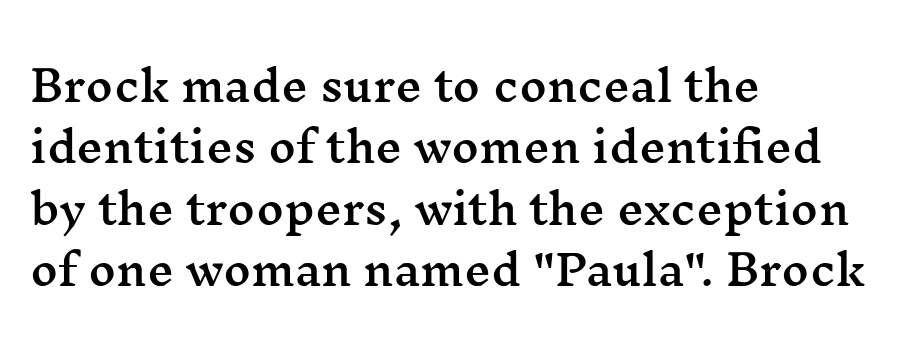
{"serif": "yes", "italic": "no", "width": "wide", "stroke_contrast": "medium", "x_height": "medium", "monospaced": "no", "underline": "no", "align": "left", "line_spacing": "normal", "line_spacing_ratio": 1.46, "letter_spacing": "normal", "letter_spacing_em": 0.0, "glyph_px": 42}
